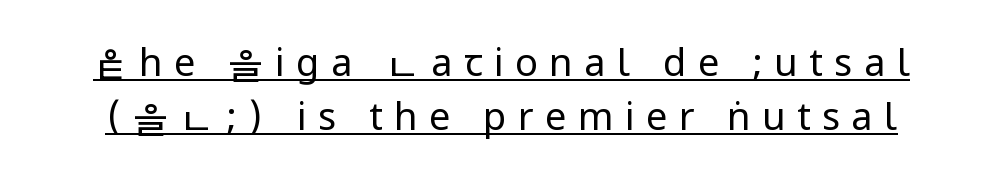
{"serif": "no", "italic": "no", "bold": "no", "weight": "regular", "width": "condensed", "stroke_contrast": "low", "underline": "yes", "line_spacing": "normal", "line_spacing_ratio": 1.42, "letter_spacing": "wide", "letter_spacing_em": 0.3, "glyph_px": 38}
